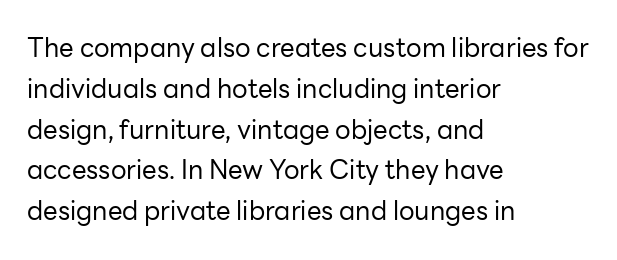
The gap between lines stays unmarked. No extra tracking has been applied to these lines. Does the leading feel generous? No, just average. Short and long lines alike share a common starting point at left.
